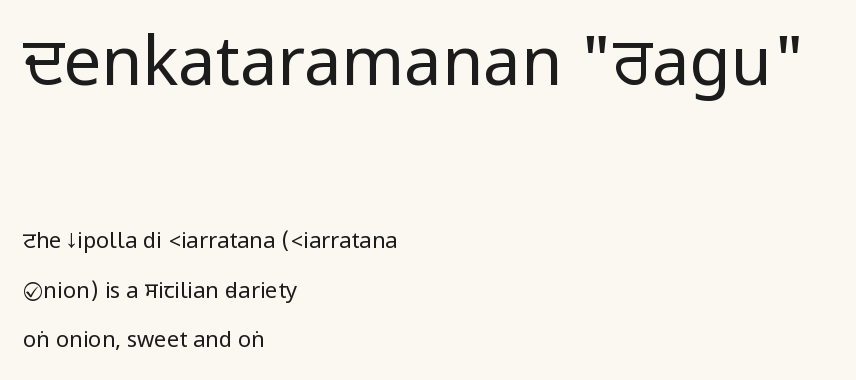
Do the letters lean? They stand straight. Classification — sans serif. Weight: regular or lighter. The line-height multiplier appears high, well above default.
